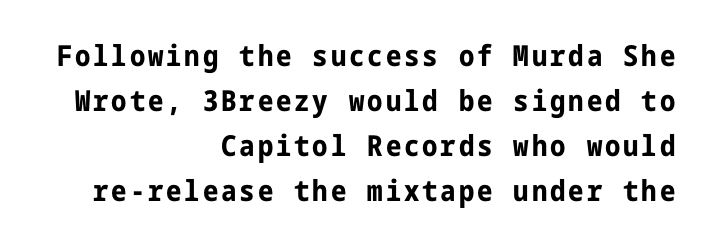
Q: Is the text bold? A: Yes.
Q: Is the text italic (slanted)? A: No, it is upright.
Q: Is the typeface a serif or a sans-serif typeface? A: Sans-serif.
Q: Is the text underlined? A: No.
Q: How is the paragraph aligned? A: Right-aligned.
Q: Is the spacing between lines tight, normal or loose? A: Normal.
Q: Width (condensed, normal, or wide)? A: Condensed.
Q: Stroke contrast? A: Low.
Q: x-height? A: Medium.
